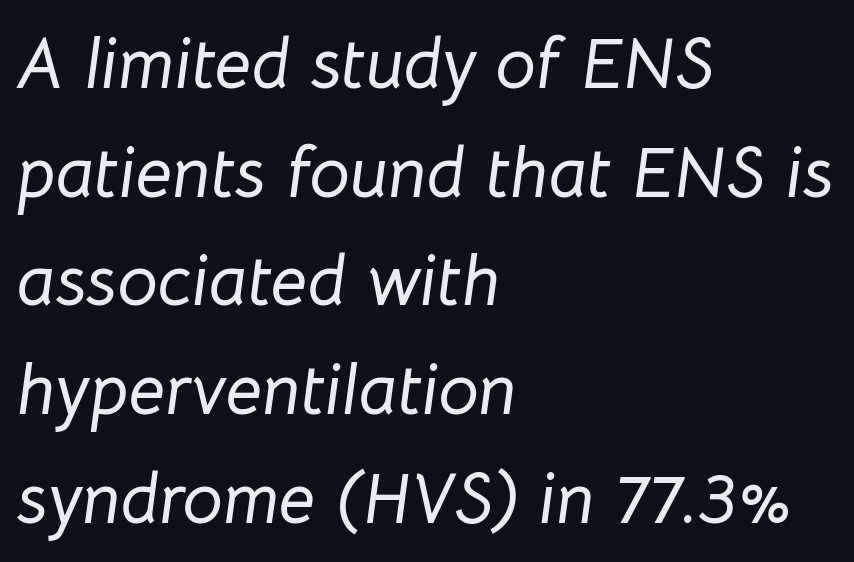
Q: Is the text italic (slanted)? A: Yes, it leans right by about 8 degrees.
Q: Is the text underlined? A: No.
Q: How is the paragraph aligned? A: Left-aligned.
Q: Is the spacing between letters normal or unusually wide? A: Normal.
Q: Is the spacing between lines tight, normal or loose? A: Normal.
Q: Width (condensed, normal, or wide)? A: Normal.
Q: Stroke contrast? A: Low.
Q: x-height? A: Medium.
Q: Monospaced? A: No.
